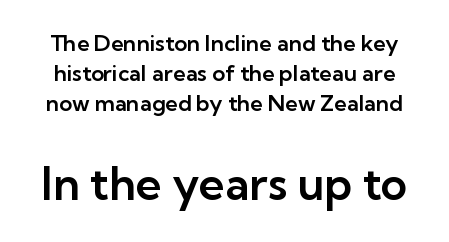
Q: Is the text italic (slanted)? A: No, it is upright.
Q: Is the typeface a serif or a sans-serif typeface? A: Sans-serif.
Q: Is the text underlined? A: No.
Q: Is the spacing between letters normal or unusually wide? A: Normal.
Q: Is the spacing between lines tight, normal or loose? A: Normal.
Q: Which block of text is set in a larger size, the first (top) or the second (bottom)? A: The second (bottom) one.
Q: Width (condensed, normal, or wide)? A: Normal.
Q: Stroke contrast? A: Low.
Q: x-height? A: Medium.
Q: Monospaced? A: No.
